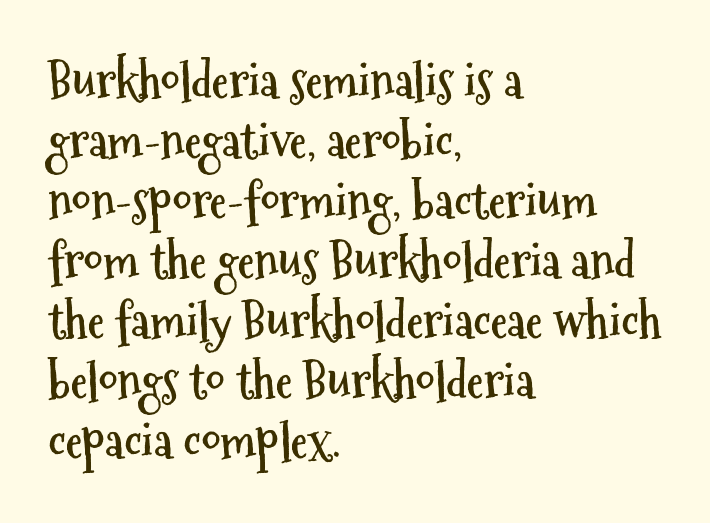
Q: Is the text bold? A: Yes.
Q: Is the text italic (slanted)? A: No, it is upright.
Q: Is the typeface a serif or a sans-serif typeface? A: Sans-serif.
Q: Is the text underlined? A: No.
Q: How is the paragraph aligned? A: Left-aligned.
Q: Is the spacing between letters normal or unusually wide? A: Normal.
Q: Is the spacing between lines tight, normal or loose? A: Normal.
Q: Width (condensed, normal, or wide)? A: Condensed.
Q: Stroke contrast? A: Medium.
Q: x-height? A: Medium.
Q: Monospaced? A: No.
